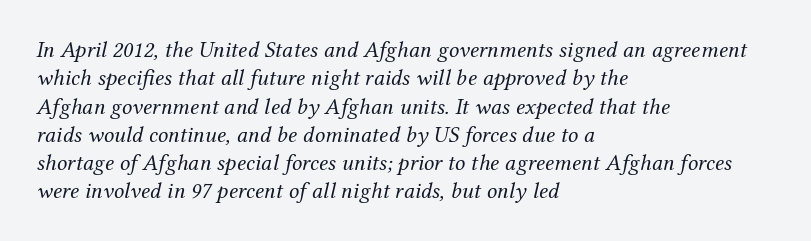
Q: Is the text bold? A: No.
Q: Is the text italic (slanted)? A: Yes, it leans right by about 12 degrees.
Q: Is the text underlined? A: No.
Q: How is the paragraph aligned? A: Left-aligned.
Q: Is the spacing between letters normal or unusually wide? A: Normal.
